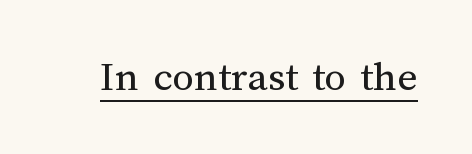
The image shows 43 px regular-weight type, upright; set normal letter spacing, underlined; medium stroke contrast and a medium x-height.
